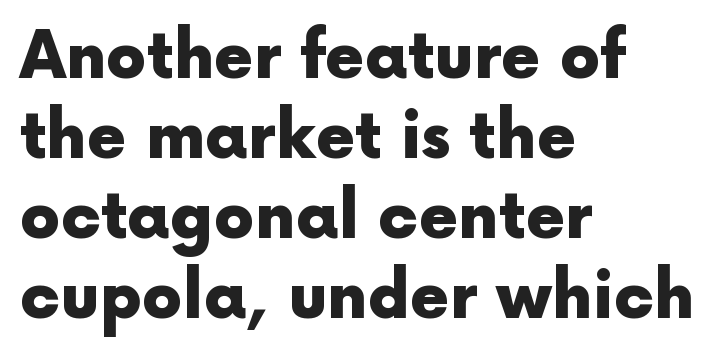
Q: Is the text bold? A: Yes.
Q: Is the text italic (slanted)? A: No, it is upright.
Q: Is the typeface a serif or a sans-serif typeface? A: Sans-serif.
Q: Is the text underlined? A: No.
Q: How is the paragraph aligned? A: Left-aligned.
Q: Is the spacing between letters normal or unusually wide? A: Normal.
Q: Is the spacing between lines tight, normal or loose? A: Normal.
Q: Width (condensed, normal, or wide)? A: Normal.
Q: x-height? A: Medium.
Q: Monospaced? A: No.
